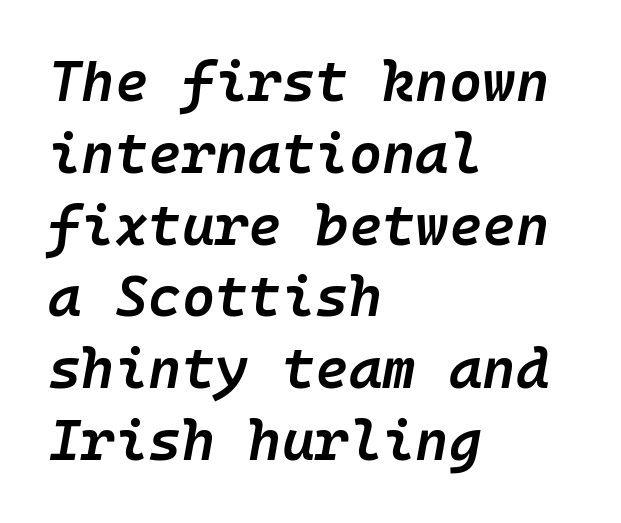
The image shows 57 px semibold type, italic (leaning right); set left-aligned, normal line spacing (1.26x), normal letter spacing, not underlined; low stroke contrast and a medium x-height.
